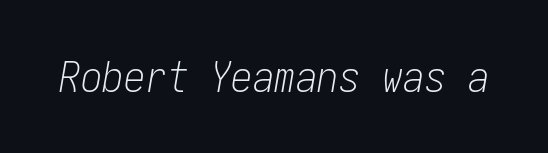
The image shows 43 px light, condensed type, italic (leaning right); set normal letter spacing, not underlined; low stroke contrast and a medium x-height.
